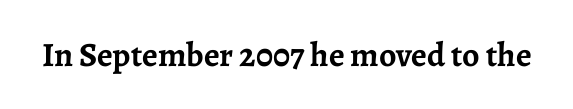
Students, note that the glyphs here touch the page at normal intervals. Small tapered or slab feet sit at the stroke ends, so this counts as serif. Type without underlining. Set as a true bold cut, around the 700 mark.
